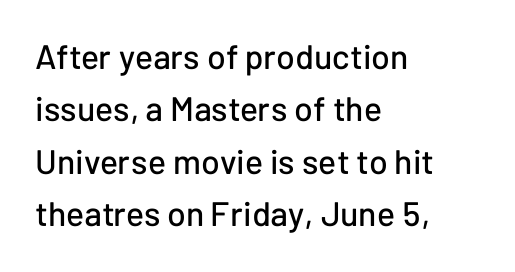
Q: Is the text italic (slanted)? A: No, it is upright.
Q: Is the typeface a serif or a sans-serif typeface? A: Sans-serif.
Q: Is the text underlined? A: No.
Q: How is the paragraph aligned? A: Left-aligned.
Q: Is the spacing between letters normal or unusually wide? A: Normal.
Q: Is the spacing between lines tight, normal or loose? A: Normal.
Q: Width (condensed, normal, or wide)? A: Normal.
Q: Stroke contrast? A: Low.
Q: x-height? A: Medium.
Q: Monospaced? A: No.
